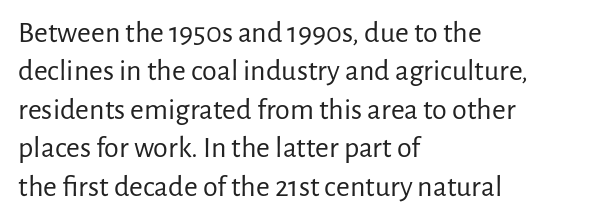
No extra tracking has been applied to these lines. This rendering features lettering with no underline. These lines were composed using upright roman letters. Normally led — the rows are evenly, conventionally spaced.
